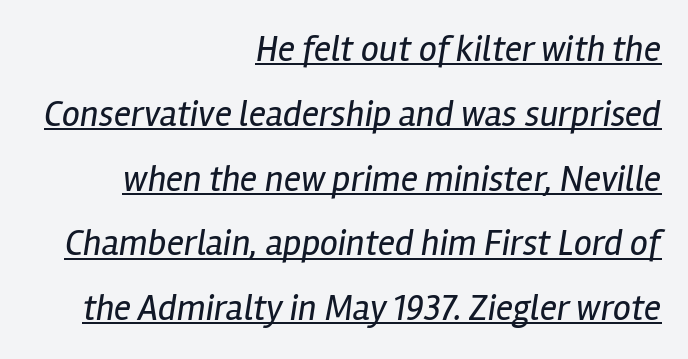
The image shows 36 px regular-weight, condensed type, italic (leaning right); set right-aligned, line spacing 1.8x, normal letter spacing, underlined; low stroke contrast and a medium x-height.
